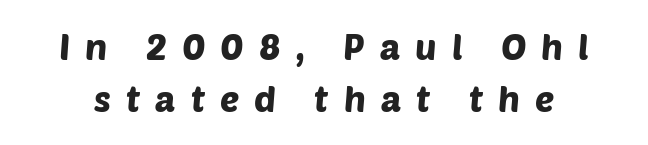
The image shows 36 px sans-serif type; set normal line spacing (1.45x), unusually wide letter spacing (+0.42 em), not underlined; low stroke contrast and a large x-height.
